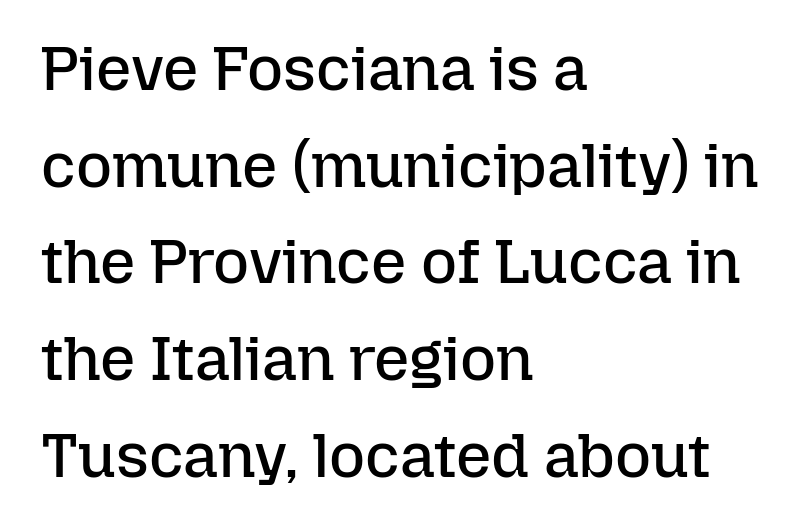
{"italic": "no", "bold": "no", "weight": "regular", "width": "normal", "stroke_contrast": "low", "x_height": "medium", "monospaced": "no", "underline": "no", "align": "left", "line_spacing": "normal", "line_spacing_ratio": 1.56, "letter_spacing": "normal", "letter_spacing_em": 0.0, "glyph_px": 62}
